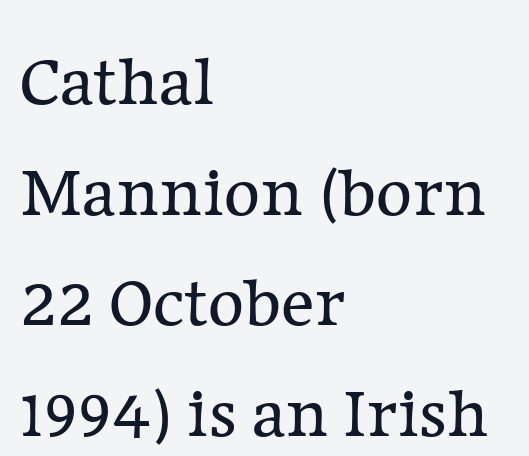
Words float on clear page, feet unadorned. Visually the block forms a straight wall on the left and a jagged coastline on the right. The glyphs in this specimen are seriffed. Is this a heavy cut? Hardly; it is regular or lighter. The leading is moderate, giving the passage an even texture.
